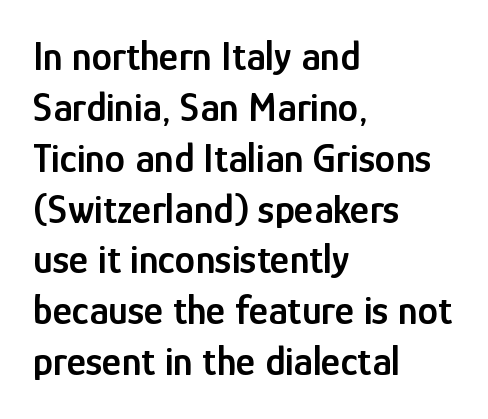
The letters advance in unequal steps, a hallmark of proportional type. Vertical strokes here are truly vertical. Left-aligned paragraph, ragged on the right. Letter spacing: default. A semibold gives these letters moderate extra thickness, short of bold. Serif or sans? Sans — the stroke terminals are bare.
